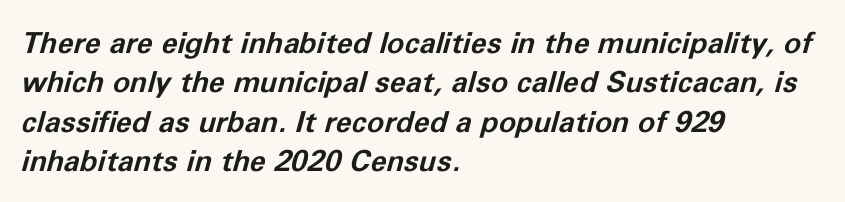
{"italic": "yes", "lean": "right", "slant_degrees": 11, "bold": "yes", "weight": "bold", "width": "normal", "stroke_contrast": "low", "x_height": "medium", "monospaced": "no", "underline": "no", "align": "left", "line_spacing": "normal", "line_spacing_ratio": 1.36, "letter_spacing": "normal", "letter_spacing_em": 0.0, "glyph_px": 29}
